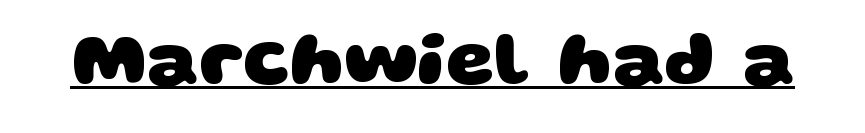
Q: Is the text bold? A: Yes.
Q: Is the typeface a serif or a sans-serif typeface? A: Sans-serif.
Q: Is the text underlined? A: Yes.
Q: Is the spacing between letters normal or unusually wide? A: Normal.
Q: Width (condensed, normal, or wide)? A: Wide.
Q: Stroke contrast? A: Low.
Q: x-height? A: Large.
Q: Monospaced? A: No.
